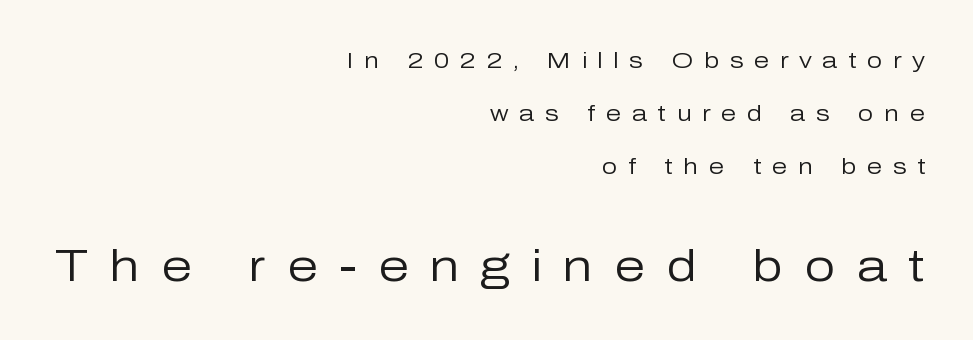
The image shows 44 px regular-weight sans-serif type, upright; set right-aligned, loose line spacing (2.41x), unusually wide letter spacing (+0.48 em), not underlined; the second (bottom) block is 2.0x larger; low stroke contrast and a medium x-height.
